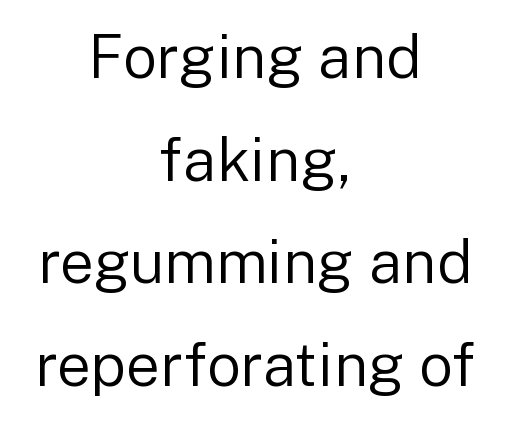
{"serif": "no", "italic": "no", "bold": "no", "weight": "regular", "width": "normal", "stroke_contrast": "low", "x_height": "medium", "monospaced": "no", "underline": "no", "align": "center", "line_spacing_ratio": 1.71, "letter_spacing": "normal", "letter_spacing_em": 0.0, "glyph_px": 60}
